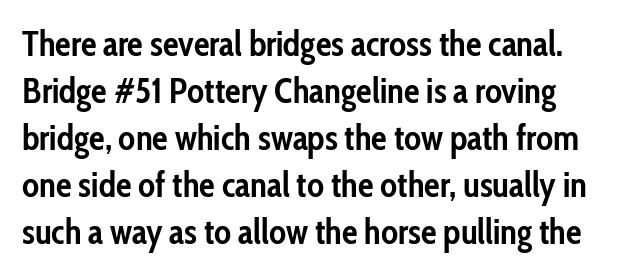
The image shows 35 px semibold, condensed sans-serif type, upright; set normal line spacing (1.34x), normal letter spacing, not underlined; low stroke contrast and a medium x-height.
